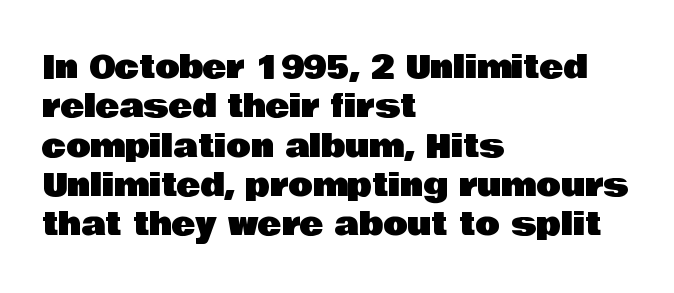
Q: Is the text italic (slanted)? A: No, it is upright.
Q: Is the typeface a serif or a sans-serif typeface? A: Sans-serif.
Q: Is the text underlined? A: No.
Q: How is the paragraph aligned? A: Left-aligned.
Q: Is the spacing between letters normal or unusually wide? A: Normal.
Q: Width (condensed, normal, or wide)? A: Normal.
Q: Stroke contrast? A: Low.
Q: x-height? A: Large.
Q: Monospaced? A: No.
